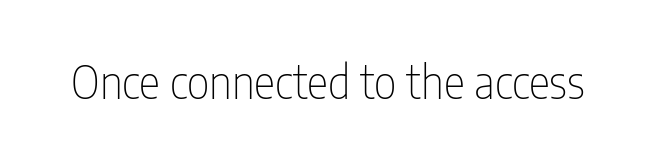
{"serif": "no", "italic": "no", "bold": "no", "weight": "thin", "width": "condensed", "stroke_contrast": "low", "x_height": "medium", "monospaced": "no", "underline": "no", "letter_spacing": "normal", "letter_spacing_em": 0.0, "glyph_px": 45}
